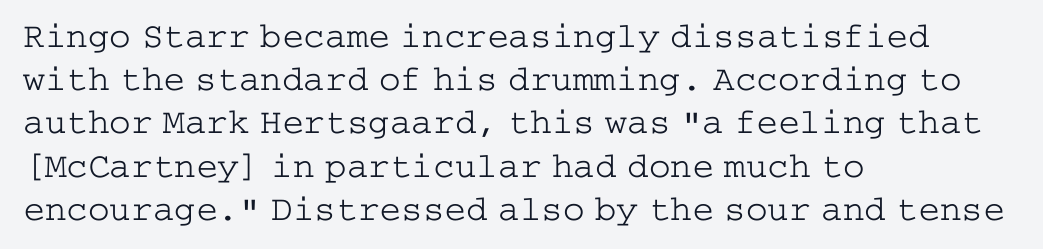
Is there any slant? The stems are plumb. The letterforms sit shoulder to shoulder at normal distance. The passage shown is not underscored anywhere. Left-aligned paragraph, ragged on the right. The face used here is seriffed, in the tradition of book romans.
